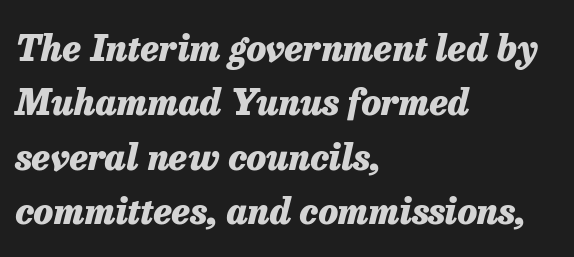
Does the leading feel generous? No, just average. Casual observation: everything's shoved over to the left. This is heavy type, rendered in bold. The gap between lines stays unmarked. Words appear dense and cohesive because spacing is normal. Each letter keeps its own natural width here, so spacing adapts to shape.
